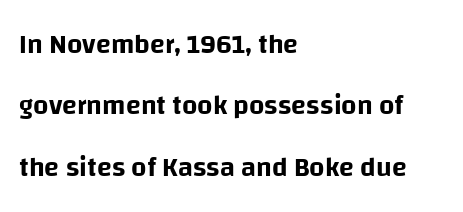
Q: Is the text italic (slanted)? A: No, it is upright.
Q: Is the text underlined? A: No.
Q: How is the paragraph aligned? A: Left-aligned.
Q: Is the spacing between letters normal or unusually wide? A: Normal.
Q: Is the spacing between lines tight, normal or loose? A: Loose.
